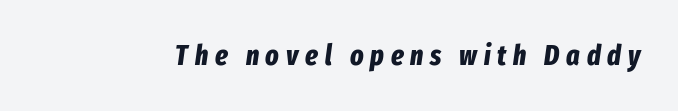
{"italic": "yes", "lean": "right", "slant_degrees": 8, "bold": "yes", "weight": "bold", "width": "condensed", "stroke_contrast": "low", "x_height": "medium", "monospaced": "no", "underline": "no", "letter_spacing": "wide", "letter_spacing_em": 0.24, "glyph_px": 28}
